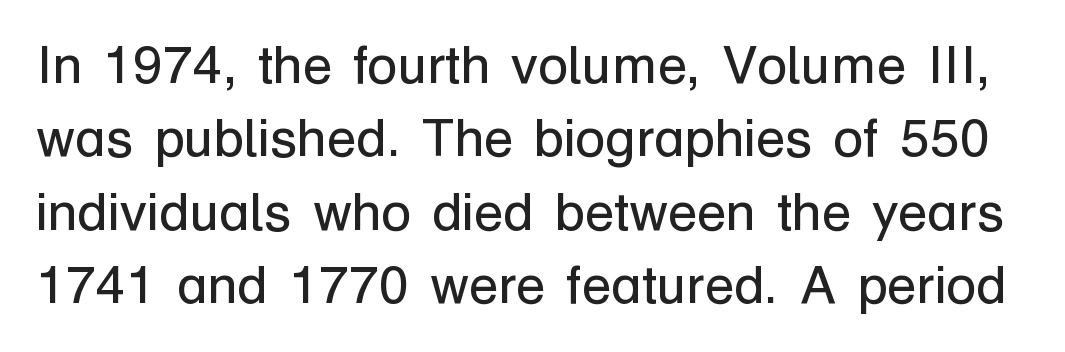
{"serif": "no", "italic": "no", "bold": "no", "weight": "regular", "width": "normal", "stroke_contrast": "low", "x_height": "medium", "monospaced": "no", "underline": "no", "line_spacing": "normal", "line_spacing_ratio": 1.36, "letter_spacing": "normal", "letter_spacing_em": 0.0, "glyph_px": 54}
